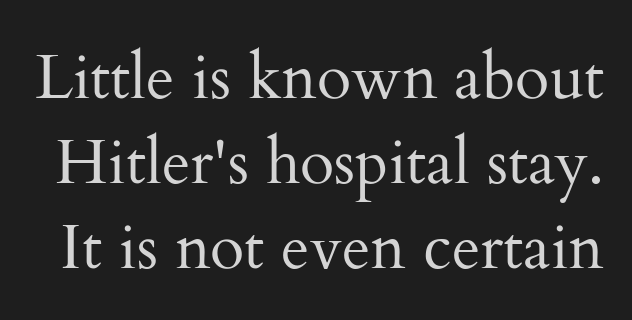
Q: Is the text bold? A: No.
Q: Is the text italic (slanted)? A: No, it is upright.
Q: Is the typeface a serif or a sans-serif typeface? A: Serif.
Q: Is the text underlined? A: No.
Q: Is the spacing between letters normal or unusually wide? A: Normal.
Q: Is the spacing between lines tight, normal or loose? A: Normal.
Q: Width (condensed, normal, or wide)? A: Normal.
Q: Stroke contrast? A: Medium.
Q: x-height? A: Small.
Q: Monospaced? A: No.
